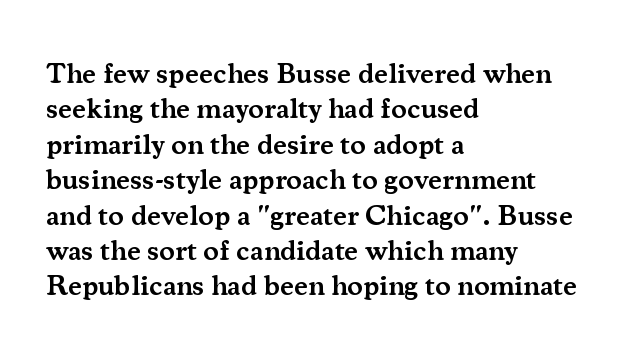
Q: Is the text bold? A: Semi-bold.
Q: Is the text italic (slanted)? A: No, it is upright.
Q: Is the typeface a serif or a sans-serif typeface? A: Serif.
Q: Is the text underlined? A: No.
Q: How is the paragraph aligned? A: Left-aligned.
Q: Is the spacing between letters normal or unusually wide? A: Normal.
Q: Width (condensed, normal, or wide)? A: Normal.
Q: Stroke contrast? A: Medium.
Q: x-height? A: Small.
Q: Monospaced? A: No.
